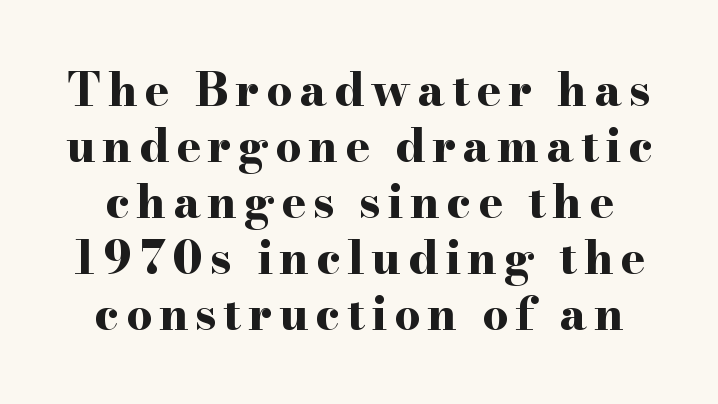
The image shows 46 px bold, wide serif type, upright; set line spacing 1.22x, not underlined; high stroke contrast and a small x-height.
